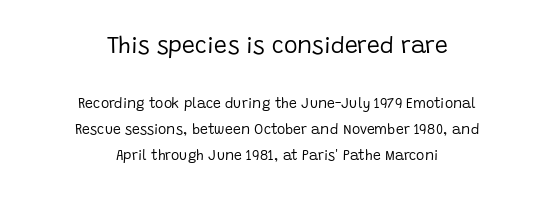
The letters look calm and open, with moderate or lighter stems. Whoever set this made the first block the dominant, larger element. Caption: standard tracking, unaltered. This rendering uses center alignment, leaving both contours irregular but symmetric. Has an underline been added? It has not. Characters remain perfectly vertical along every line.
